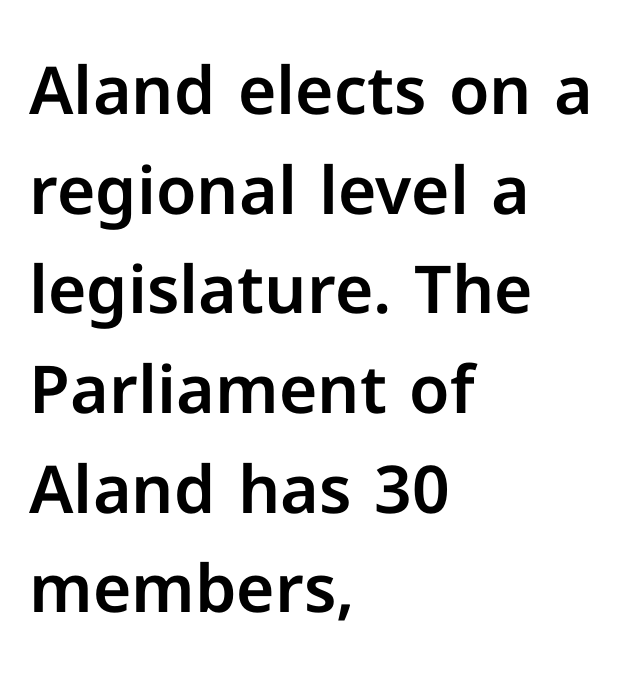
Q: Is the text italic (slanted)? A: No, it is upright.
Q: Is the typeface a serif or a sans-serif typeface? A: Sans-serif.
Q: Is the text underlined? A: No.
Q: How is the paragraph aligned? A: Left-aligned.
Q: Is the spacing between letters normal or unusually wide? A: Normal.
Q: Is the spacing between lines tight, normal or loose? A: Normal.
Q: Width (condensed, normal, or wide)? A: Normal.
Q: Stroke contrast? A: Low.
Q: x-height? A: Medium.
Q: Monospaced? A: No.
